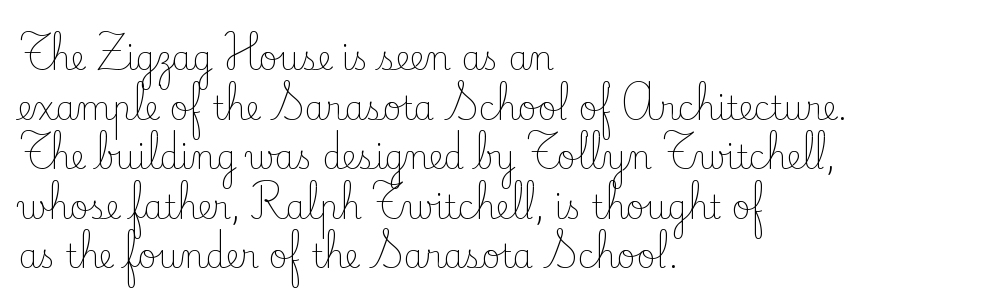
The image shows 32 px light serif type, upright; set left-aligned, normal line spacing (1.55x), normal letter spacing, not underlined; low stroke contrast and a small x-height.
